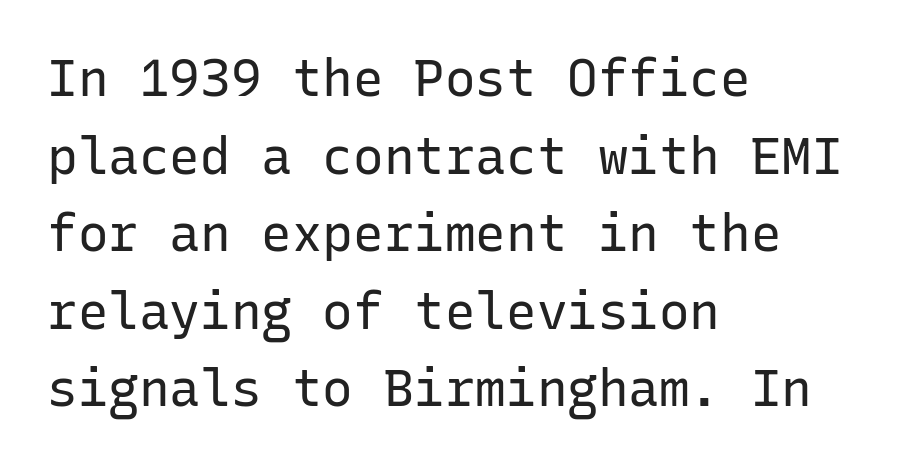
Vertical spacing — default. Caption: standard tracking, unaltered. Unlike italic type, these characters show no tilt at all. Look at the bottom of the vertical strokes: they stop flat, with no serifs.
